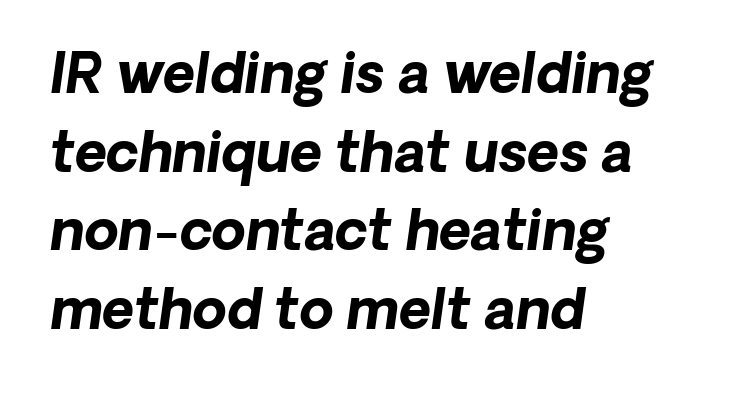
Q: Is the text bold? A: Yes.
Q: Is the typeface a serif or a sans-serif typeface? A: Sans-serif.
Q: Is the text underlined? A: No.
Q: How is the paragraph aligned? A: Left-aligned.
Q: Is the spacing between letters normal or unusually wide? A: Normal.
Q: Is the spacing between lines tight, normal or loose? A: Normal.
Q: Width (condensed, normal, or wide)? A: Normal.
Q: Stroke contrast? A: Low.
Q: x-height? A: Medium.
Q: Monospaced? A: No.
